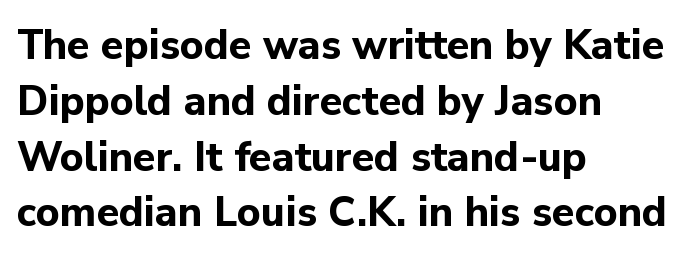
{"serif": "no", "italic": "no", "bold": "yes", "weight": "bold", "width": "normal", "stroke_contrast": "low", "x_height": "medium", "monospaced": "no", "underline": "no", "align": "left", "line_spacing": "normal", "line_spacing_ratio": 1.36, "letter_spacing": "normal", "letter_spacing_em": 0.0, "glyph_px": 41}
